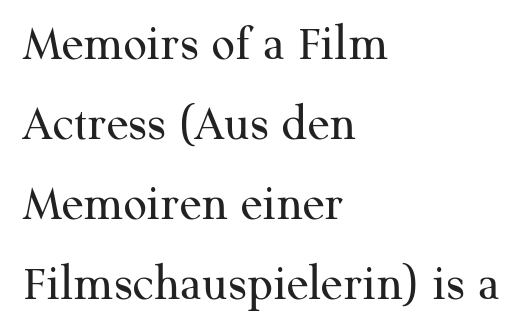
The image shows 51 px regular-weight serif type, upright; set left-aligned, normal line spacing (1.57x), normal letter spacing, not underlined; medium stroke contrast and a medium x-height.
